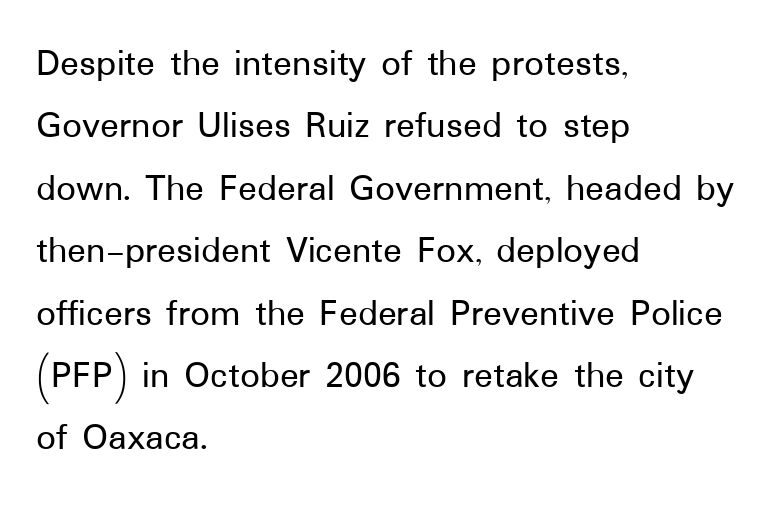
Compared with a centered layout, this one pins lines to the left instead. A typesetter would call this zero additional tracking. A bare baseline throughout the passage. Is there any slant? The stems are plumb. Varying glyph widths throughout — classic text-font behaviour.
